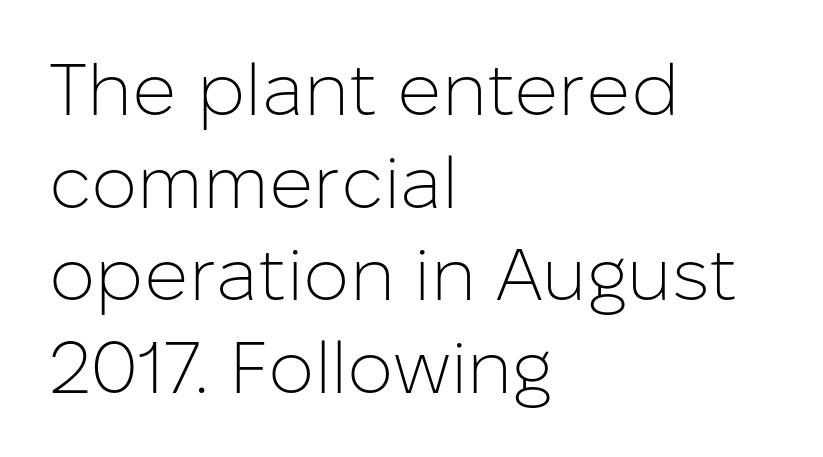
A classic flush-left, rag-right setting is used for this passage. The glyphs in this specimen are sans serif. Looks like regular typesetting: each glyph gets only the width it needs. The font sits on the lighter half of the weight spectrum, regular included.
